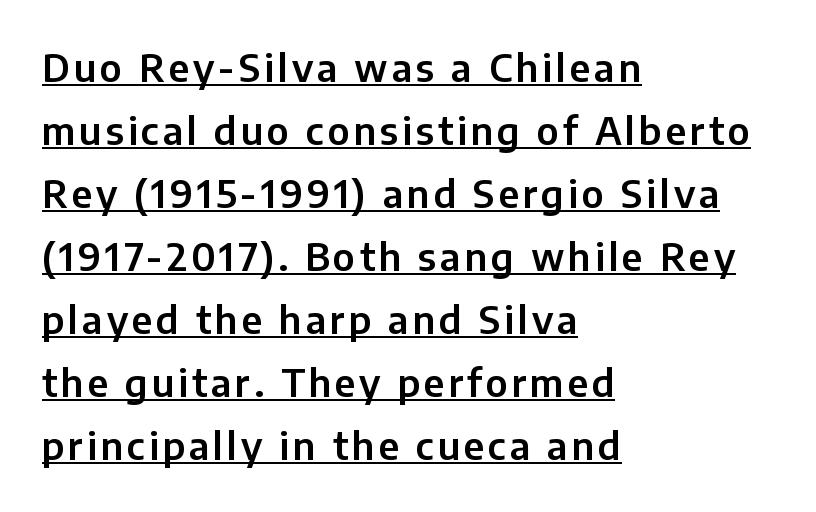
{"serif": "no", "italic": "no", "width": "normal", "stroke_contrast": "low", "x_height": "medium", "monospaced": "no", "underline": "yes", "align": "left", "line_spacing": "normal", "line_spacing_ratio": 1.66, "glyph_px": 38}
